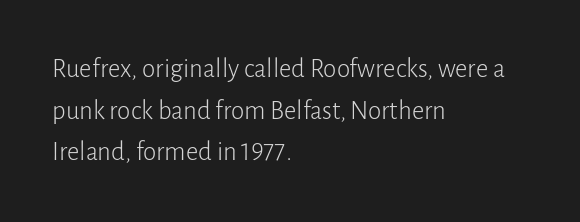
Q: Is the text bold? A: No.
Q: Is the text italic (slanted)? A: No, it is upright.
Q: Is the text underlined? A: No.
Q: How is the paragraph aligned? A: Left-aligned.
Q: Is the spacing between letters normal or unusually wide? A: Normal.
Q: Is the spacing between lines tight, normal or loose? A: Normal.
